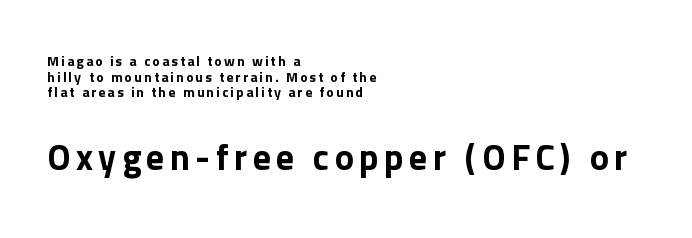
The image shows 36 px sans-serif type, upright; set left-aligned, tight line spacing (1.12x), not underlined; the second (bottom) block is 2.57x larger; low stroke contrast and a medium x-height.
